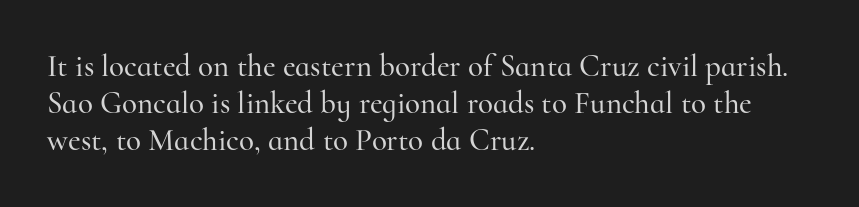
Compared with a centered layout, this one pins lines to the left instead. A typesetter would call this proportional, since set widths differ per character. This sample uses plain, unmodified letter spacing. The gap between lines stays unmarked.
